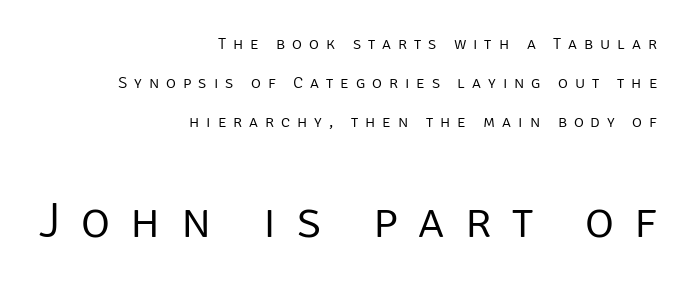
{"serif": "no", "italic": "no", "bold": "no", "weight": "light", "width": "normal", "stroke_contrast": "low", "x_height": "large", "monospaced": "no", "underline": "no", "align": "right", "line_spacing": "loose", "line_spacing_ratio": 2.3, "letter_spacing": "wide", "letter_spacing_em": 0.41, "larger_block": "second", "size_ratio": 2.94, "glyph_px": 50}
